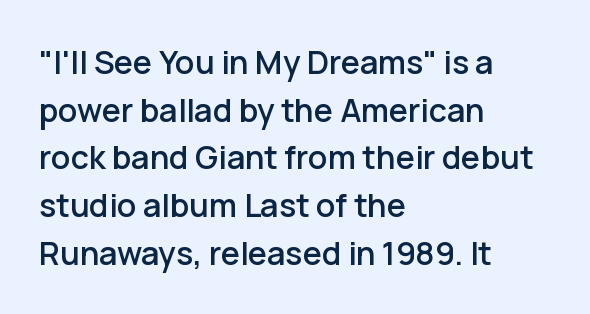
Q: Is the text italic (slanted)? A: No, it is upright.
Q: Is the typeface a serif or a sans-serif typeface? A: Sans-serif.
Q: Is the text underlined? A: No.
Q: How is the paragraph aligned? A: Left-aligned.
Q: Is the spacing between letters normal or unusually wide? A: Normal.
Q: Is the spacing between lines tight, normal or loose? A: Normal.
Q: Width (condensed, normal, or wide)? A: Normal.
Q: Stroke contrast? A: Low.
Q: x-height? A: Medium.
Q: Monospaced? A: No.
